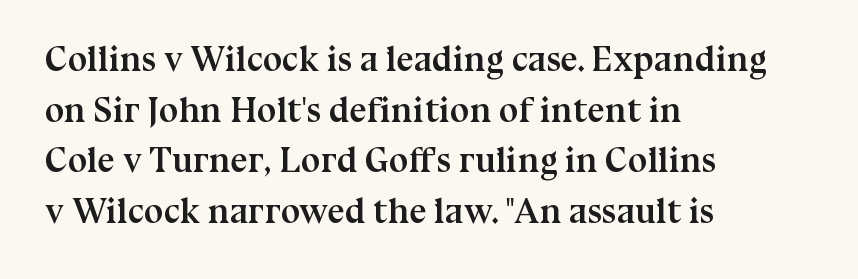
Q: Is the text bold? A: Yes.
Q: Is the text italic (slanted)? A: No, it is upright.
Q: Is the typeface a serif or a sans-serif typeface? A: Serif.
Q: Is the text underlined? A: No.
Q: How is the paragraph aligned? A: Left-aligned.
Q: Is the spacing between letters normal or unusually wide? A: Normal.
Q: Is the spacing between lines tight, normal or loose? A: Normal.
Q: Width (condensed, normal, or wide)? A: Normal.
Q: Stroke contrast? A: Medium.
Q: x-height? A: Medium.
Q: Monospaced? A: No.
